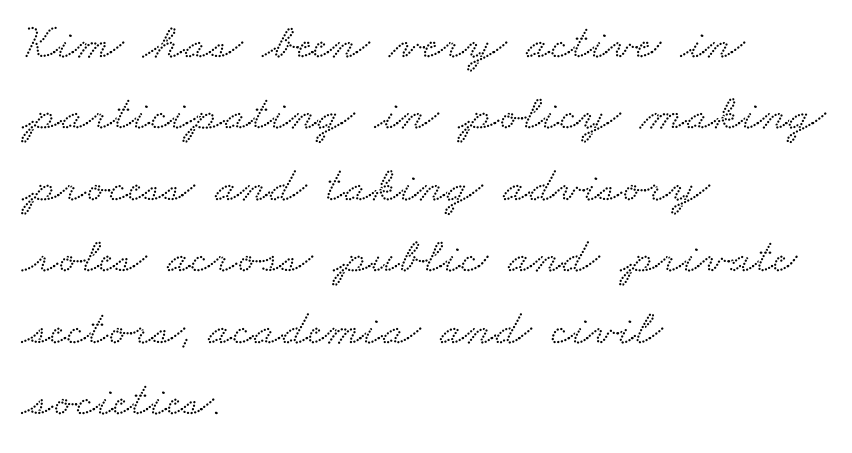
The image shows 51 px wide type; set left-aligned, normal line spacing (1.4x), normal letter spacing, not underlined; low stroke contrast and a small x-height.
